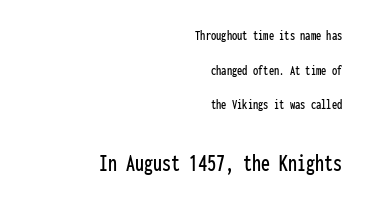
{"italic": "no", "underline": "no", "align": "right", "line_spacing": "loose", "line_spacing_ratio": 2.48, "letter_spacing": "normal", "letter_spacing_em": 0.0, "larger_block": "second", "size_ratio": 1.71, "glyph_px": 24}
